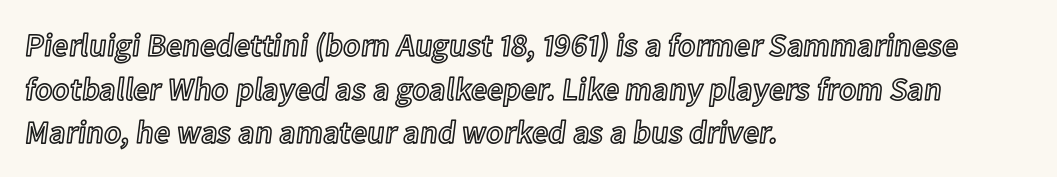
{"width": "normal", "x_height": "medium", "monospaced": "no", "underline": "no", "align": "left", "line_spacing": "normal", "line_spacing_ratio": 1.36, "letter_spacing": "normal", "letter_spacing_em": 0.0, "glyph_px": 32}
